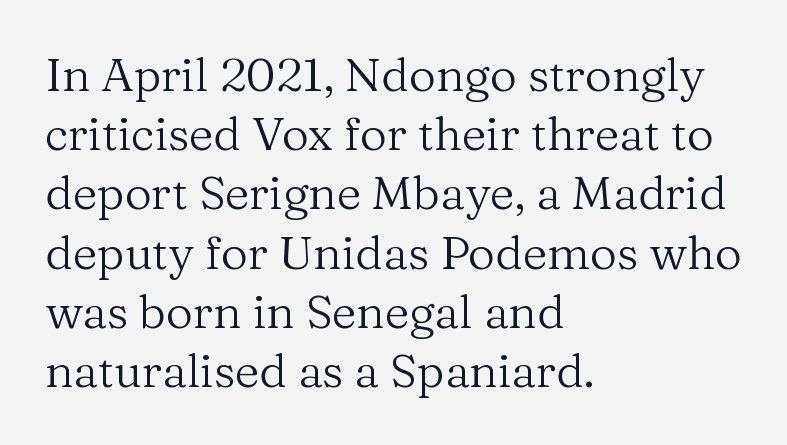
The image shows 47 px regular-weight serif type, upright; set left-aligned, normal line spacing (1.26x), normal letter spacing, not underlined; medium stroke contrast and a medium x-height.
